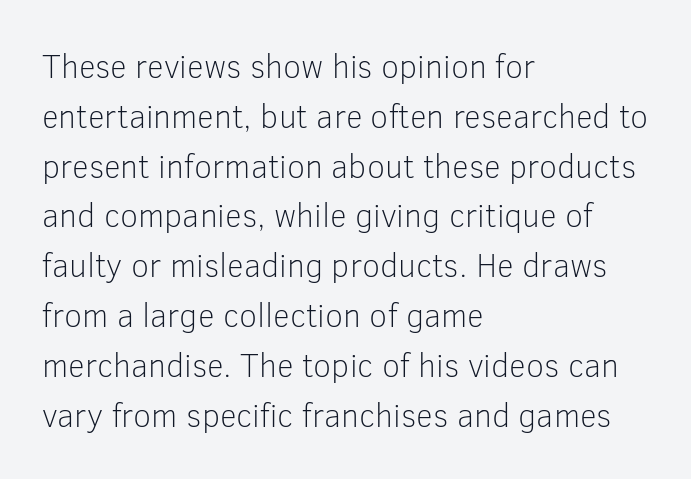
Q: Is the text bold? A: No.
Q: Is the text italic (slanted)? A: No, it is upright.
Q: Is the typeface a serif or a sans-serif typeface? A: Sans-serif.
Q: Is the text underlined? A: No.
Q: How is the paragraph aligned? A: Left-aligned.
Q: Is the spacing between letters normal or unusually wide? A: Normal.
Q: Is the spacing between lines tight, normal or loose? A: Normal.
Q: Width (condensed, normal, or wide)? A: Normal.
Q: Stroke contrast? A: Low.
Q: x-height? A: Medium.
Q: Monospaced? A: No.
